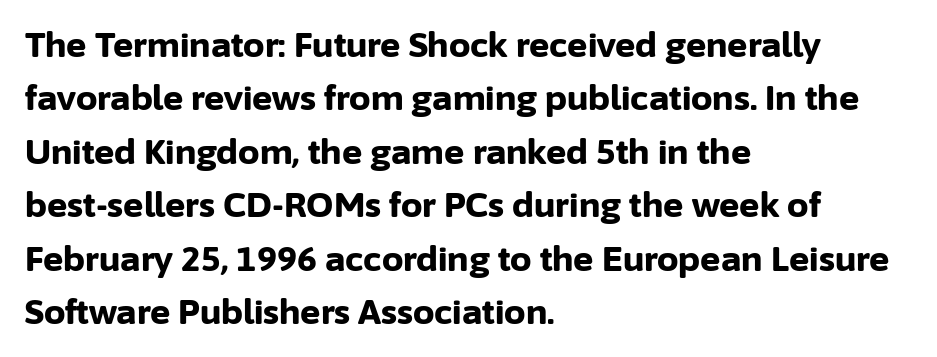
The image shows 34 px bold sans-serif type, upright; set left-aligned, normal line spacing (1.57x), normal letter spacing, not underlined; low stroke contrast and a medium x-height.
